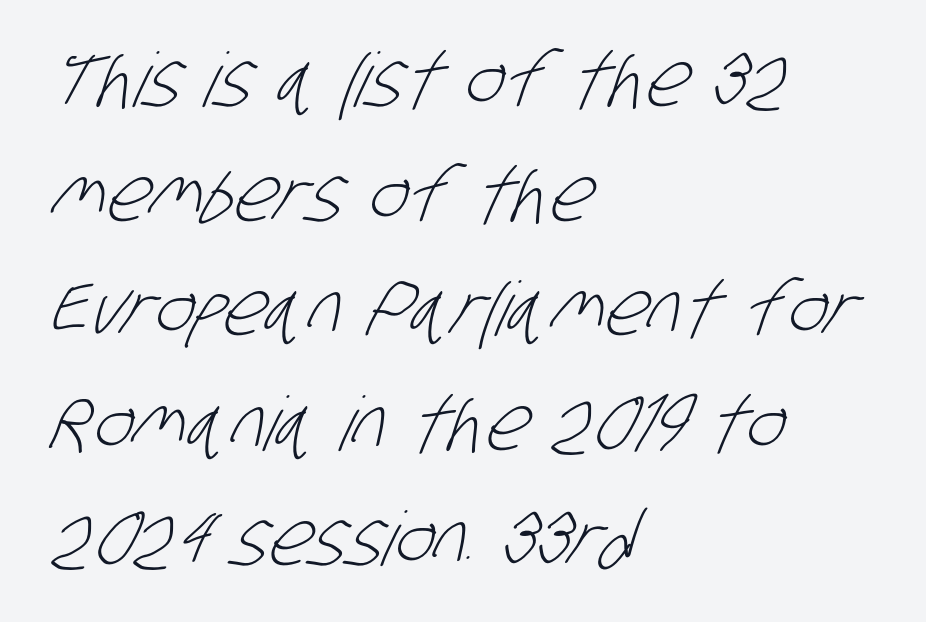
Q: Is the text bold? A: No.
Q: Is the typeface a serif or a sans-serif typeface? A: Sans-serif.
Q: Is the text underlined? A: No.
Q: How is the paragraph aligned? A: Left-aligned.
Q: Is the spacing between letters normal or unusually wide? A: Normal.
Q: Is the spacing between lines tight, normal or loose? A: Normal.
Q: Width (condensed, normal, or wide)? A: Condensed.
Q: Stroke contrast? A: Low.
Q: x-height? A: Large.
Q: Monospaced? A: No.
